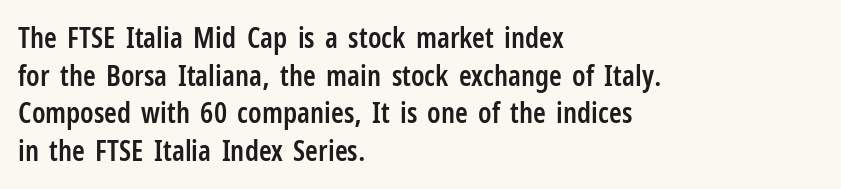
Q: Is the text bold? A: Semi-bold.
Q: Is the text italic (slanted)? A: No, it is upright.
Q: Is the typeface a serif or a sans-serif typeface? A: Sans-serif.
Q: Is the text underlined? A: No.
Q: How is the paragraph aligned? A: Left-aligned.
Q: Is the spacing between letters normal or unusually wide? A: Normal.
Q: Is the spacing between lines tight, normal or loose? A: Normal.
Q: Width (condensed, normal, or wide)? A: Condensed.
Q: Stroke contrast? A: Low.
Q: x-height? A: Medium.
Q: Monospaced? A: No.
